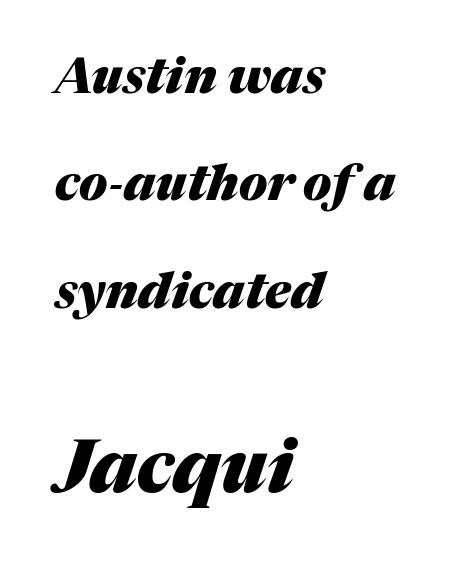
Q: Is the text bold? A: Yes.
Q: Is the text italic (slanted)? A: Yes, it leans right by about 17 degrees.
Q: Is the text underlined? A: No.
Q: How is the paragraph aligned? A: Left-aligned.
Q: Is the spacing between letters normal or unusually wide? A: Normal.
Q: Is the spacing between lines tight, normal or loose? A: Loose.
Q: Which block of text is set in a larger size, the first (top) or the second (bottom)? A: The second (bottom) one.
Q: Width (condensed, normal, or wide)? A: Normal.
Q: Stroke contrast? A: Medium.
Q: x-height? A: Medium.
Q: Monospaced? A: No.
